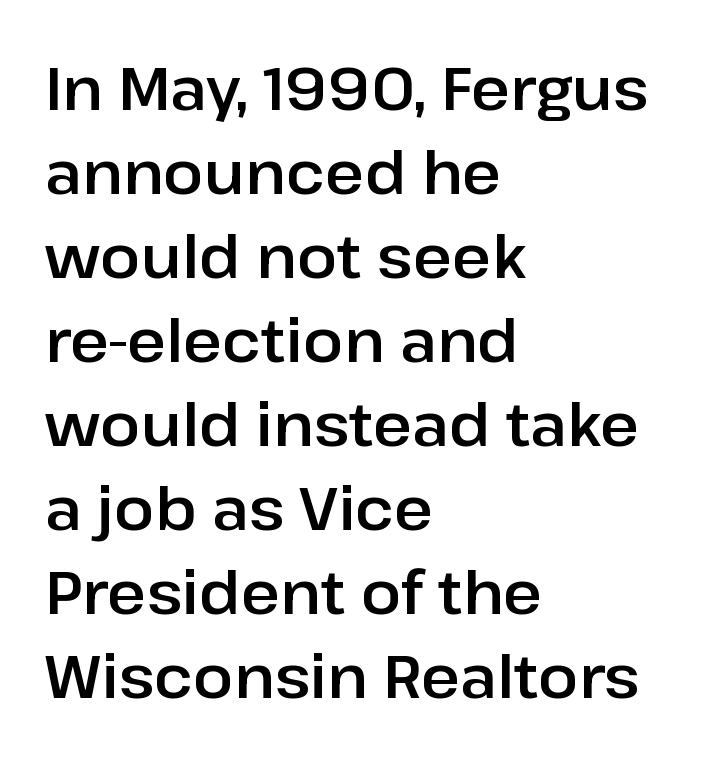
The image shows 60 px sans-serif type, upright; set left-aligned, normal line spacing (1.4x), normal letter spacing, not underlined; low stroke contrast and a medium x-height.
